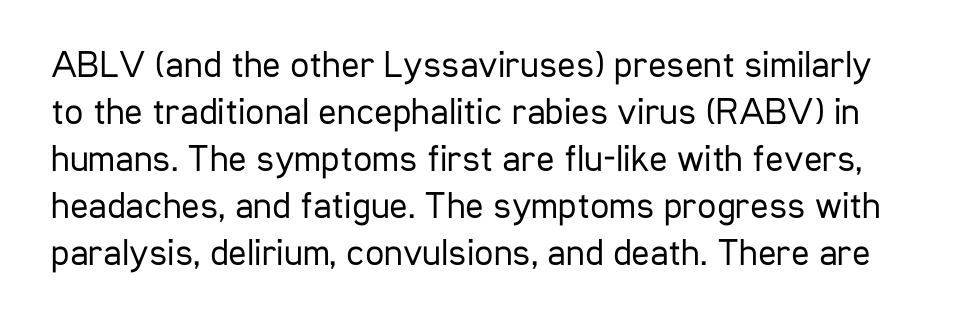
The image shows 38 px regular-weight, condensed sans-serif type, upright; set line spacing 1.24x, normal letter spacing, not underlined; low stroke contrast and a medium x-height.
